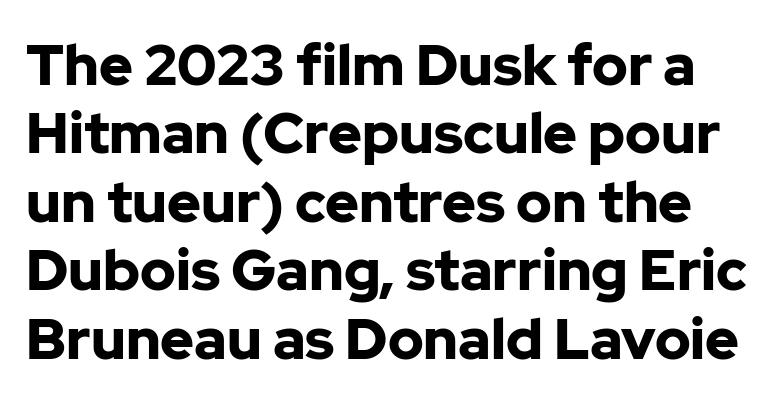
The face used here is proportionally spaced, like ordinary book or web type. Strong, thick strokes mark this as bold type. Font category for this specimen: sans-serif. Underlining? Definitely not there. It's the straight-up-and-down kind of type.
